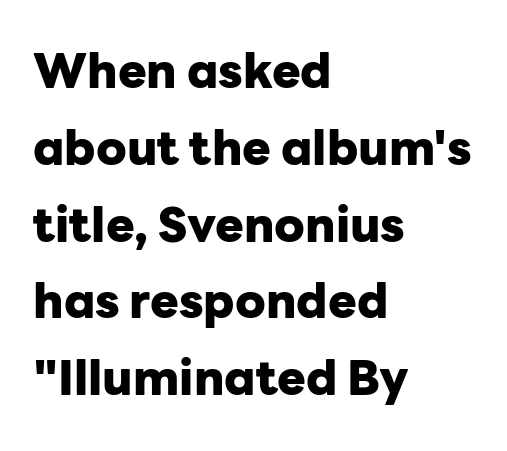
The image shows 48 px heavy sans-serif type, upright; set left-aligned, normal line spacing (1.6x), normal letter spacing, not underlined; low stroke contrast and a medium x-height.
